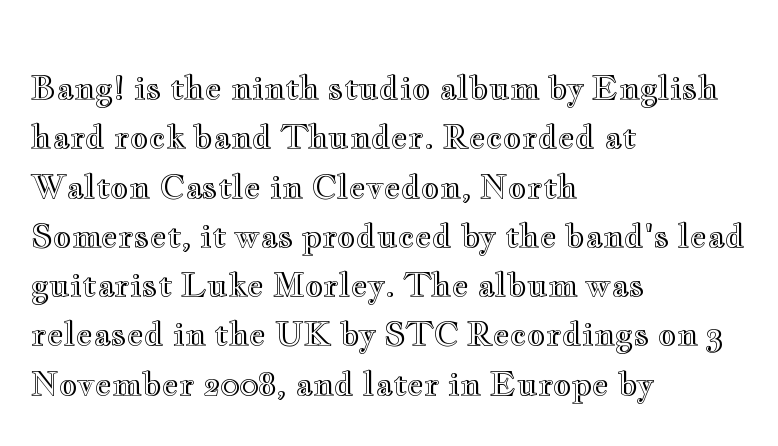
The image shows 32 px wide type, upright; set left-aligned, normal line spacing (1.54x), normal letter spacing, not underlined; a small x-height.
